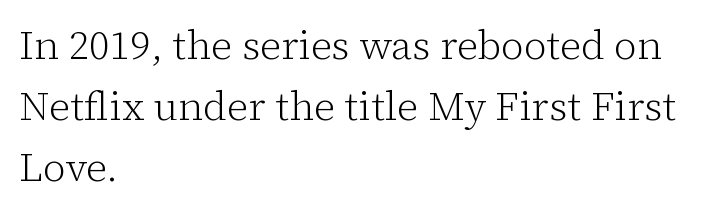
{"serif": "yes", "italic": "no", "bold": "no", "weight": "light", "width": "normal", "stroke_contrast": "low", "x_height": "medium", "monospaced": "no", "underline": "no", "align": "left", "line_spacing": "normal", "line_spacing_ratio": 1.52, "letter_spacing": "normal", "letter_spacing_em": 0.0, "glyph_px": 40}
